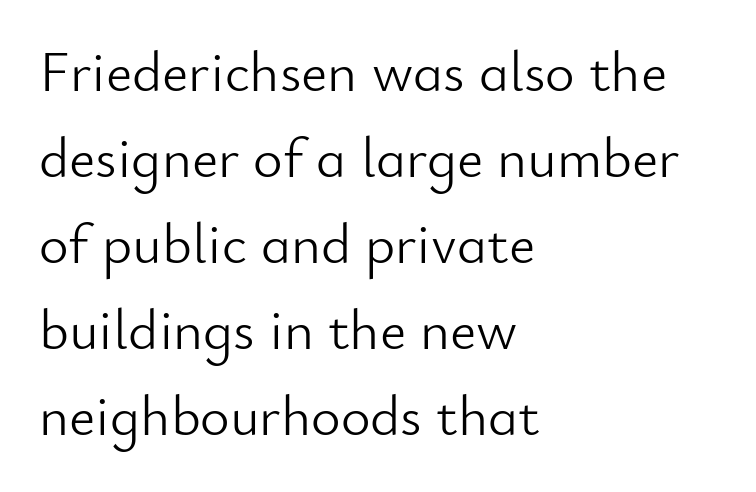
The strokes are not fattened; the text isn't bold. The compositor pushed each line to the left boundary. Is there any slant? The stems are plumb. Is this a sans? Yes — the strokes have no serifs.
